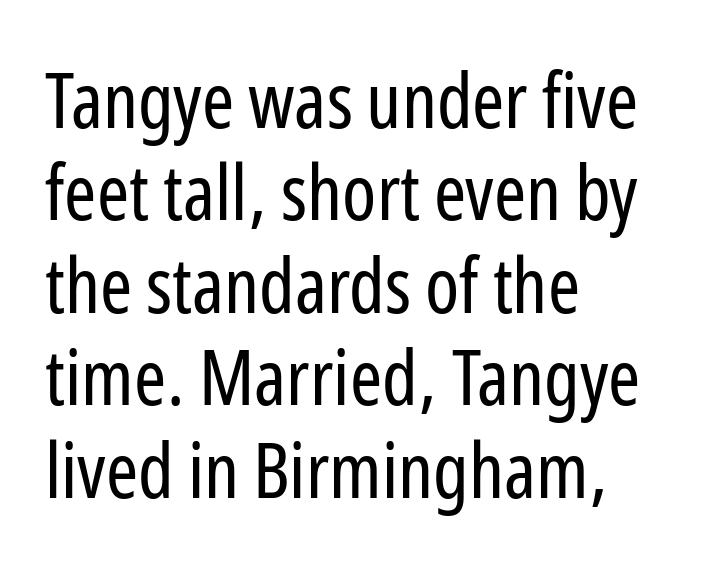
Letter spacing: default. Stems here are at most as thick as an everyday book face. This is roman type, the default non-slanted kind. Rule under the text: the space is simply empty. Character widths vary here, with narrow letters taking less room than wide ones. The passage shown is typeset with a sans-serif family.
